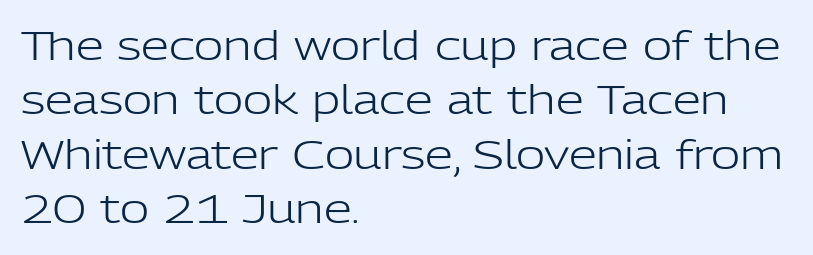
Q: Is the text bold? A: No.
Q: Is the text italic (slanted)? A: No, it is upright.
Q: Is the typeface a serif or a sans-serif typeface? A: Sans-serif.
Q: Is the text underlined? A: No.
Q: How is the paragraph aligned? A: Left-aligned.
Q: Is the spacing between letters normal or unusually wide? A: Normal.
Q: Is the spacing between lines tight, normal or loose? A: Normal.
Q: Width (condensed, normal, or wide)? A: Normal.
Q: Stroke contrast? A: Low.
Q: x-height? A: Medium.
Q: Monospaced? A: No.
